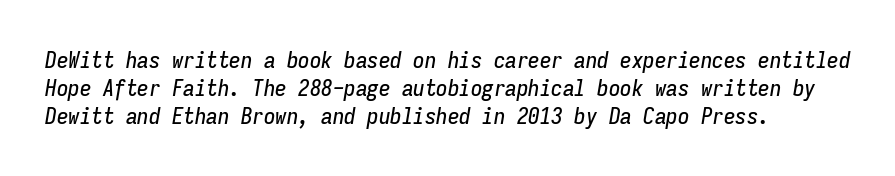
Q: Is the text italic (slanted)? A: Yes, it leans right by about 9 degrees.
Q: Is the text underlined? A: No.
Q: Is the spacing between letters normal or unusually wide? A: Normal.
